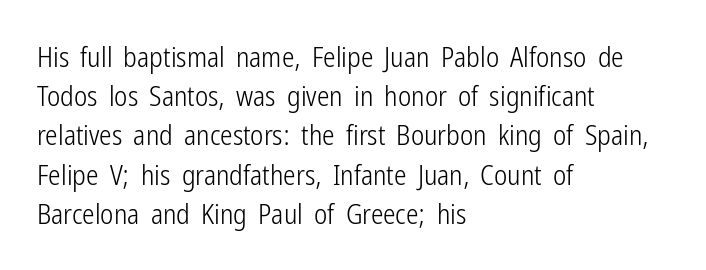
{"serif": "no", "italic": "no", "bold": "no", "weight": "light", "width": "condensed", "stroke_contrast": "low", "x_height": "medium", "monospaced": "no", "underline": "no", "align": "left", "line_spacing": "normal", "line_spacing_ratio": 1.4, "letter_spacing": "normal", "letter_spacing_em": 0.0, "glyph_px": 28}
